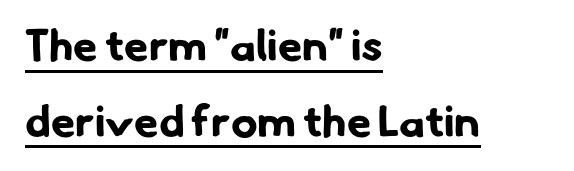
{"serif": "no", "bold": "yes", "weight": "bold", "width": "normal", "stroke_contrast": "low", "x_height": "small", "monospaced": "no", "underline": "yes", "align": "left", "line_spacing_ratio": 1.72, "letter_spacing": "normal", "letter_spacing_em": 0.0, "glyph_px": 44}
